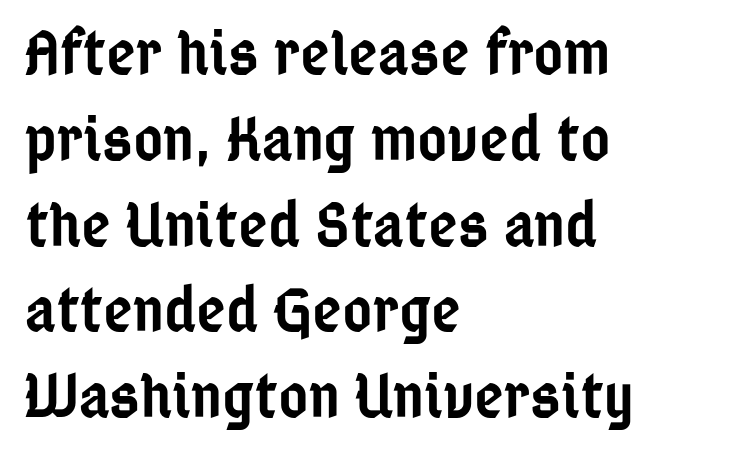
The passage shown is not underscored anywhere. The letters are semibold — heavier than regular but short of a full bold. These lines are set flush left with a ragged right edge. Note the varied advance widths — an 'i' is clearly narrower than an 'm'. The line-height multiplier appears to be the usual default. Observe the ordinary spacing: letters are neighbours, not strangers.
